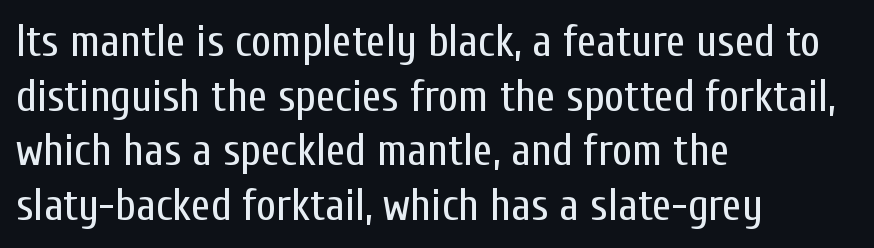
{"serif": "no", "italic": "no", "bold": "no", "weight": "regular", "width": "condensed", "stroke_contrast": "low", "x_height": "medium", "monospaced": "no", "underline": "no", "align": "left", "line_spacing_ratio": 1.24, "letter_spacing": "normal", "letter_spacing_em": 0.0, "glyph_px": 44}
